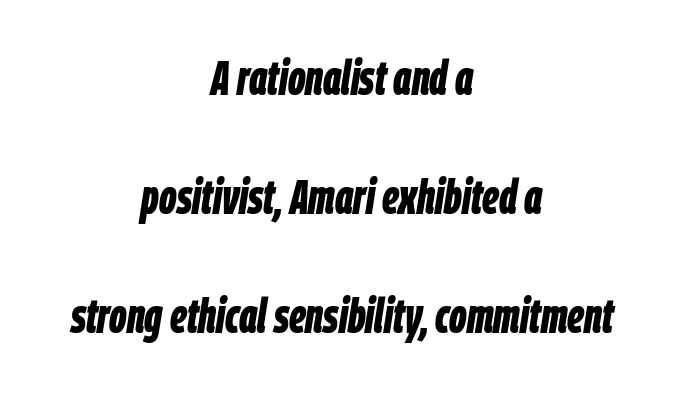
Q: Is the text bold? A: Yes.
Q: Is the text italic (slanted)? A: Yes, it leans right by about 9 degrees.
Q: Is the text underlined? A: No.
Q: How is the paragraph aligned? A: Centered.
Q: Is the spacing between letters normal or unusually wide? A: Normal.
Q: Is the spacing between lines tight, normal or loose? A: Loose.
Q: Width (condensed, normal, or wide)? A: Condensed.
Q: Stroke contrast? A: Low.
Q: x-height? A: Large.
Q: Monospaced? A: No.
